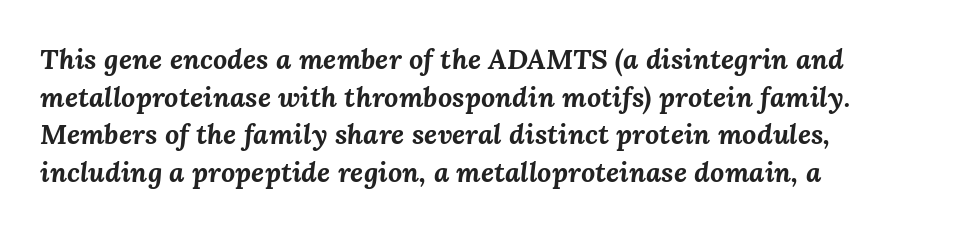
Baseline-to-baseline distance is the conventional proportion of letter height. Observe the ordinary spacing: letters are neighbours, not strangers. The space directly below the letters is spotless. The lettering tilts uniformly, giving the passage an italic look. Spacing verdict: proportional, widths tailored to each character. Caption: bold face, heavy strokes.
